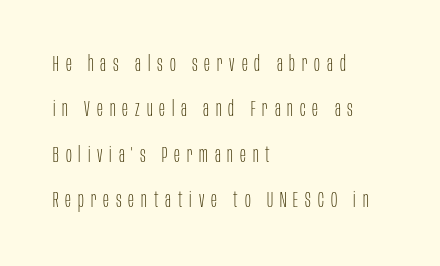
The image shows 22 px text type, upright; set left-aligned, loose line spacing (2.06x), unusually wide letter spacing (+0.31 em), not underlined.
